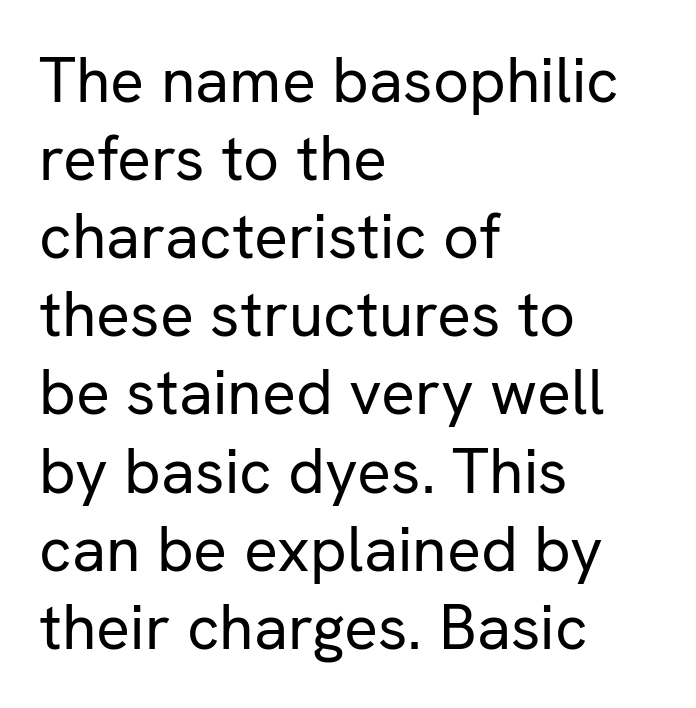
One-word summary of the alignment: left. You could call the tracking neutral — neither tight nor loose. Italic? Not at all — the glyphs are vertical. Spacing verdict: proportional, widths tailored to each character. Typographically, this falls in the sans-serif category.
